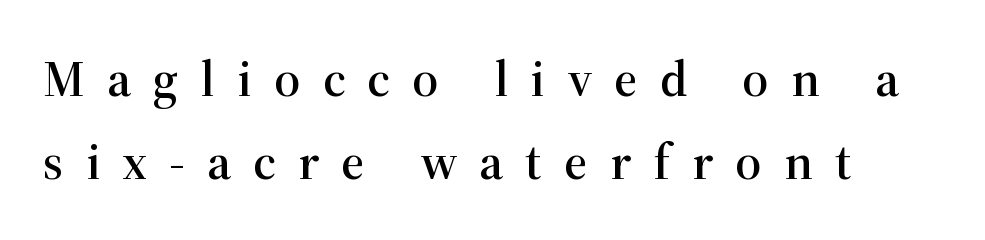
The image shows 51 px serif type, upright; set left-aligned, normal line spacing (1.62x), unusually wide letter spacing (+0.44 em), not underlined; high stroke contrast and a medium x-height.
